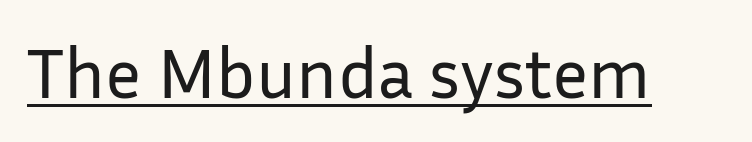
Character widths vary here, with narrow letters taking less room than wide ones. Inter-character spacing is left at the font's built-in metrics. Ascenders rise straight up at ninety degrees. A typesetter would label this face a sans.
